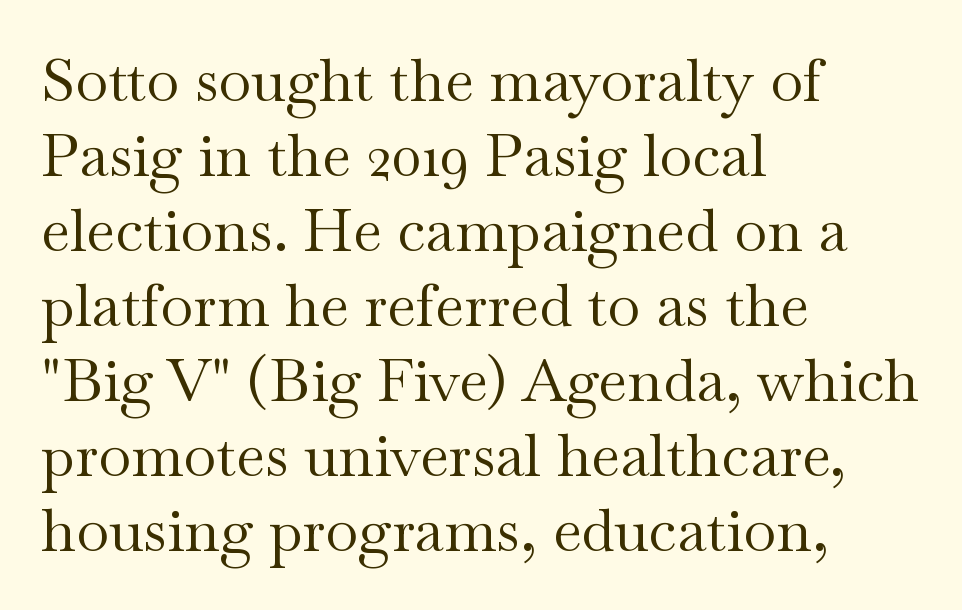
Q: Is the text bold? A: No.
Q: Is the text italic (slanted)? A: No, it is upright.
Q: Is the typeface a serif or a sans-serif typeface? A: Serif.
Q: Is the text underlined? A: No.
Q: How is the paragraph aligned? A: Left-aligned.
Q: Is the spacing between letters normal or unusually wide? A: Normal.
Q: Is the spacing between lines tight, normal or loose? A: Normal.
Q: Width (condensed, normal, or wide)? A: Wide.
Q: Stroke contrast? A: Medium.
Q: x-height? A: Small.
Q: Monospaced? A: No.
